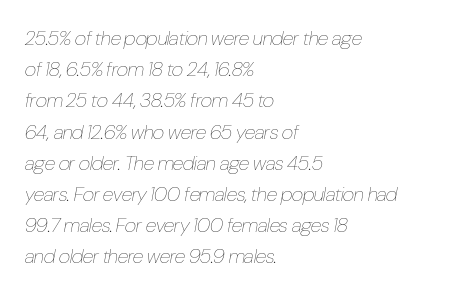
Short and long lines alike share a common starting point at left. A bare baseline throughout the passage. The passage shown is not bold in any degree. Students, note that the glyphs here touch the page at normal intervals.
